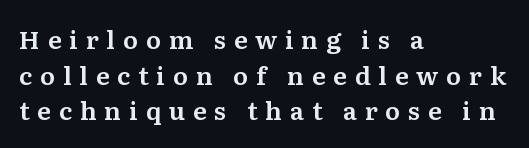
Q: Is the text italic (slanted)? A: No, it is upright.
Q: Is the text underlined? A: No.
Q: How is the paragraph aligned? A: Left-aligned.
Q: Is the spacing between letters normal or unusually wide? A: Unusually wide.
Q: Is the spacing between lines tight, normal or loose? A: Normal.
